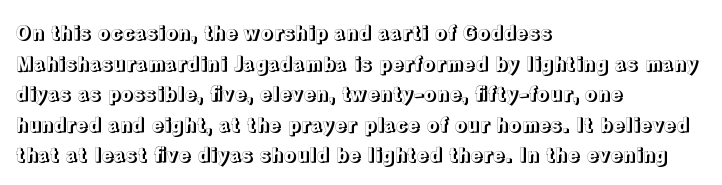
{"italic": "no", "underline": "no", "align": "left", "line_spacing": "normal", "line_spacing_ratio": 1.53, "letter_spacing": "normal", "letter_spacing_em": 0.0, "glyph_px": 20}
